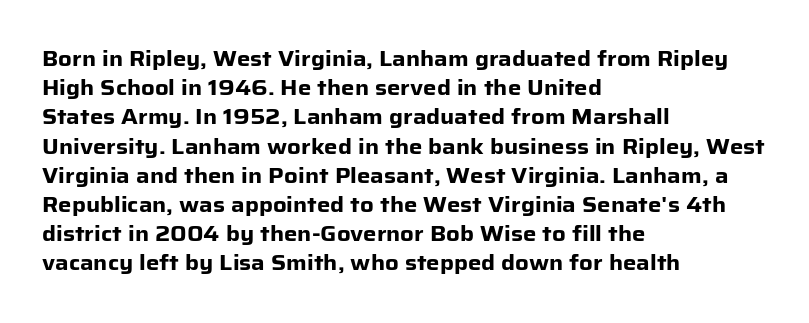
{"italic": "no", "bold": "yes", "underline": "no", "align": "left", "line_spacing": "normal", "line_spacing_ratio": 1.39, "letter_spacing": "normal", "letter_spacing_em": 0.0, "glyph_px": 21}
